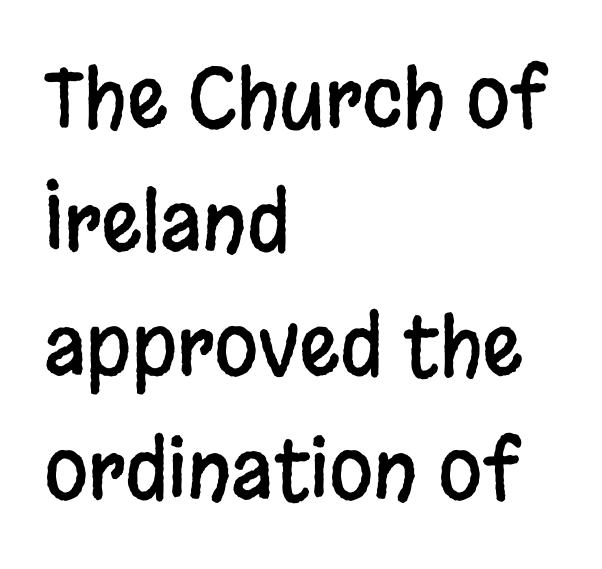
The image shows 80 px condensed sans-serif type, upright; set left-aligned, normal line spacing (1.55x), normal letter spacing, not underlined; low stroke contrast and a large x-height.
